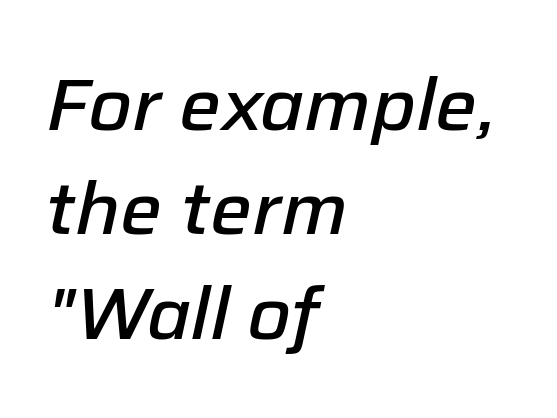
{"italic": "yes", "lean": "right", "slant_degrees": 12, "bold": "semi", "weight": "semibold", "width": "normal", "stroke_contrast": "low", "x_height": "medium", "monospaced": "no", "underline": "no", "align": "left", "line_spacing": "normal", "line_spacing_ratio": 1.41, "letter_spacing": "normal", "letter_spacing_em": 0.0, "glyph_px": 74}
